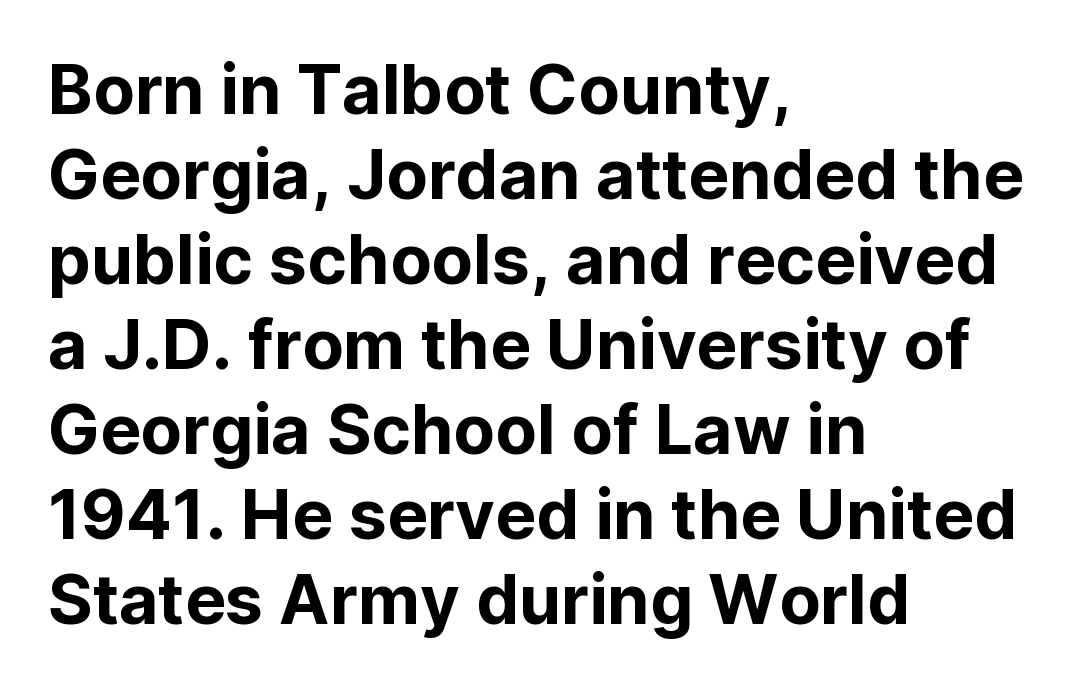
The image shows 68 px sans-serif type, upright; set left-aligned, normal line spacing (1.25x), normal letter spacing, not underlined; low stroke contrast and a medium x-height.
